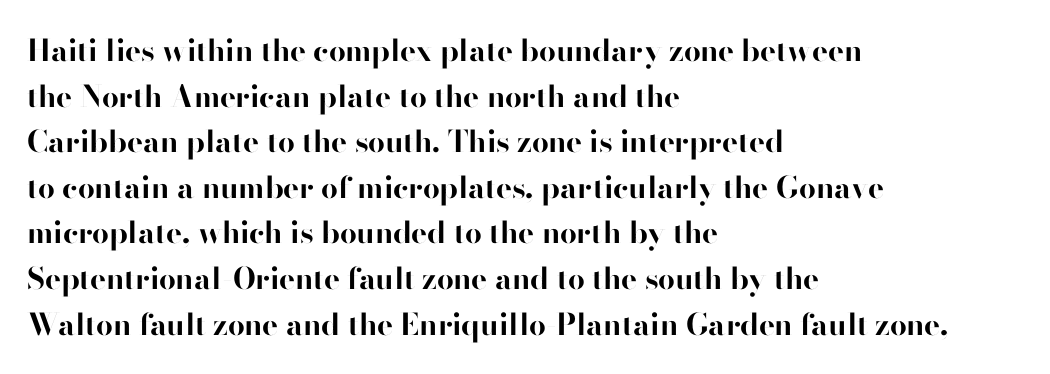
{"serif": "no", "italic": "no", "bold": "yes", "weight": "bold", "width": "normal", "stroke_contrast": "high", "x_height": "small", "monospaced": "no", "underline": "no", "align": "left", "line_spacing": "normal", "line_spacing_ratio": 1.52, "letter_spacing": "normal", "letter_spacing_em": 0.0, "glyph_px": 30}
